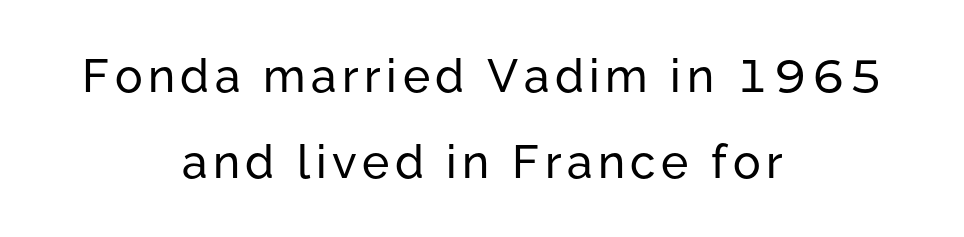
The baseline area is clear. Typographically, this falls in the sans-serif category. This is the regular roman posture of the typeface. Varying glyph widths throughout — classic text-font behaviour. Neither beginnings nor endings align; midpoints do.
